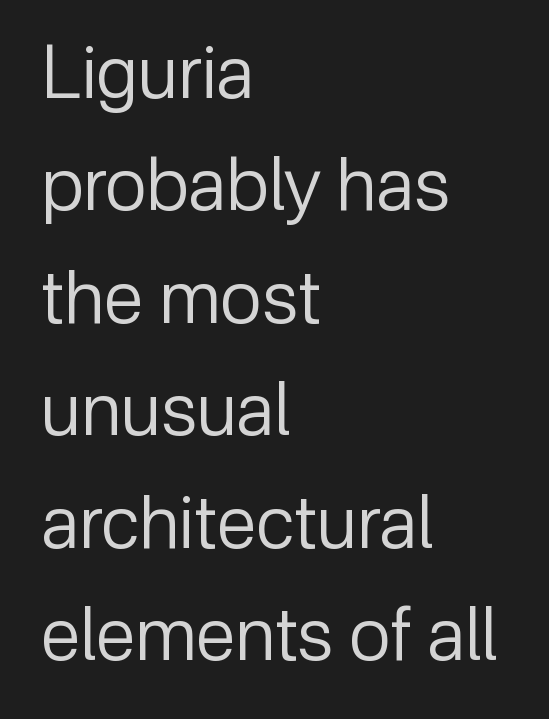
The image shows 73 px regular-weight sans-serif type, upright; set left-aligned, normal line spacing (1.54x), normal letter spacing, not underlined; low stroke contrast and a medium x-height.
